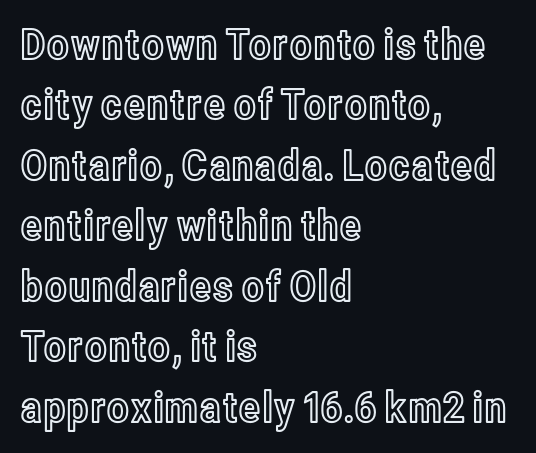
Q: Is the text italic (slanted)? A: No, it is upright.
Q: Is the text underlined? A: No.
Q: How is the paragraph aligned? A: Left-aligned.
Q: Is the spacing between letters normal or unusually wide? A: Normal.
Q: Is the spacing between lines tight, normal or loose? A: Normal.
Q: Width (condensed, normal, or wide)? A: Condensed.
Q: x-height? A: Medium.
Q: Monospaced? A: No.
